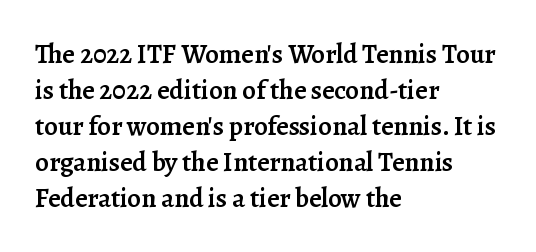
Q: Is the text bold? A: Semi-bold.
Q: Is the text italic (slanted)? A: No, it is upright.
Q: Is the text underlined? A: No.
Q: How is the paragraph aligned? A: Left-aligned.
Q: Is the spacing between letters normal or unusually wide? A: Normal.
Q: Is the spacing between lines tight, normal or loose? A: Normal.
